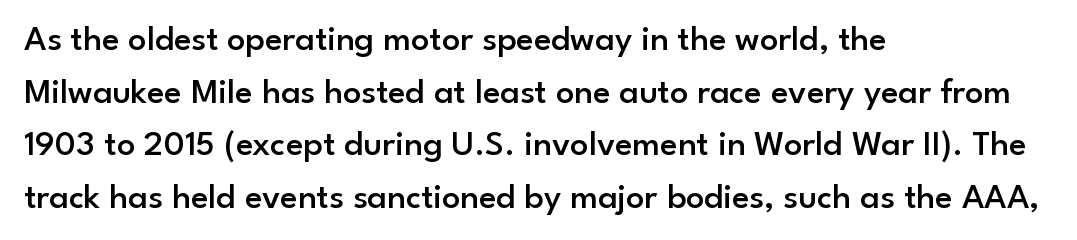
The glyphs have the mass of a demibold cut, below bold. Each new line begins a customary step beneath the previous one. Standard letterfit; no display-style spreading of the glyphs. Each letter keeps its own natural width here, so spacing adapts to shape.
